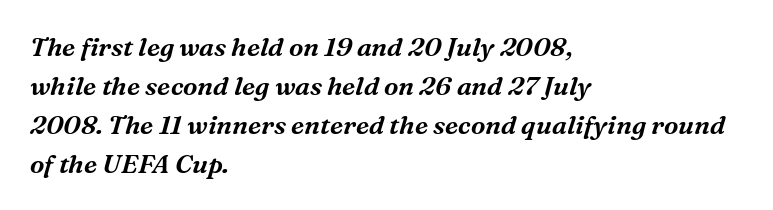
The baseline area is clear. Horizontal bands of white between lines are of average thickness. Short and long lines alike share a common starting point at left. These lines keep a tight, regular rhythm from letter to letter. Characters are canted at an angle relative to the baseline's perpendicular.
